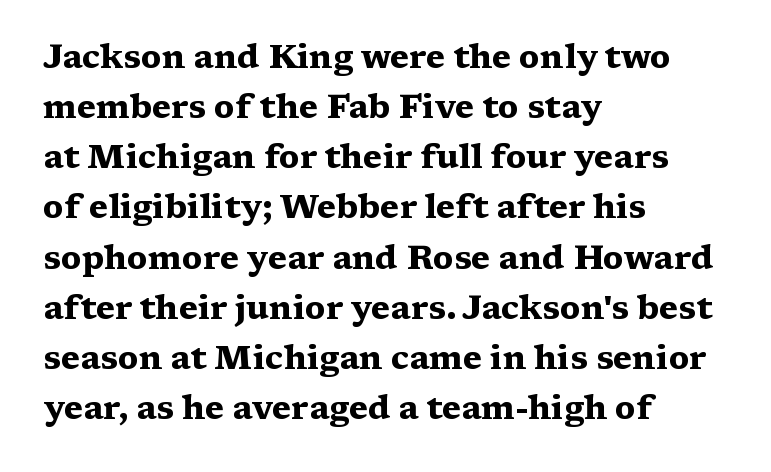
The image shows 33 px heavy, wide serif type, upright; set left-aligned, normal line spacing (1.52x), normal letter spacing, not underlined; medium stroke contrast and a medium x-height.
